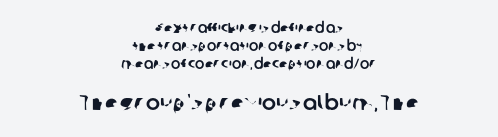
Q: Is the text underlined? A: No.
Q: How is the paragraph aligned? A: Centered.
Q: Is the spacing between letters normal or unusually wide? A: Normal.
Q: Is the spacing between lines tight, normal or loose? A: Normal.
Q: Which block of text is set in a larger size, the first (top) or the second (bottom)? A: The second (bottom) one.
